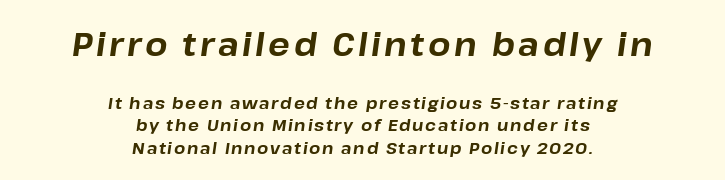
{"italic": "yes", "lean": "right", "slant_degrees": 8, "bold": "yes", "weight": "bold", "width": "normal", "stroke_contrast": "low", "x_height": "medium", "monospaced": "no", "underline": "no", "align": "center", "line_spacing": "normal", "line_spacing_ratio": 1.39, "larger_block": "first", "size_ratio": 2.0, "glyph_px": 32}
